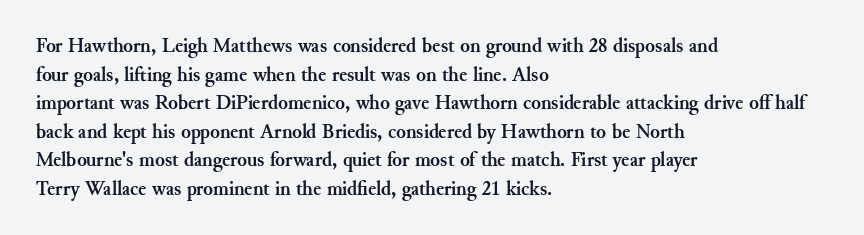
The image shows 20 px bold type, upright; set left-aligned, normal line spacing (1.43x), normal letter spacing, not underlined.
